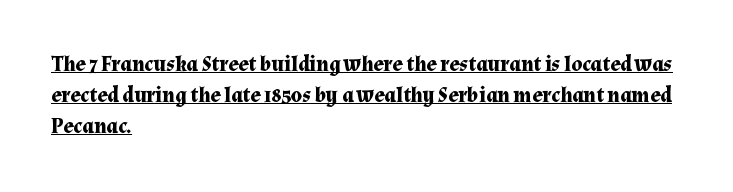
{"italic": "no", "bold": "yes", "underline": "yes", "align": "left", "line_spacing": "normal", "line_spacing_ratio": 1.47, "letter_spacing": "normal", "letter_spacing_em": 0.0, "glyph_px": 21}
